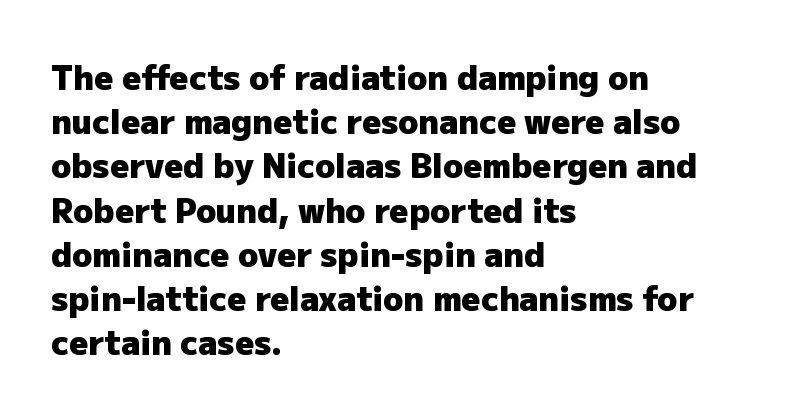
{"serif": "no", "italic": "no", "bold": "yes", "weight": "heavy", "width": "normal", "stroke_contrast": "low", "x_height": "medium", "monospaced": "no", "underline": "no", "align": "left", "line_spacing": "normal", "line_spacing_ratio": 1.34, "letter_spacing": "normal", "letter_spacing_em": 0.0, "glyph_px": 33}
